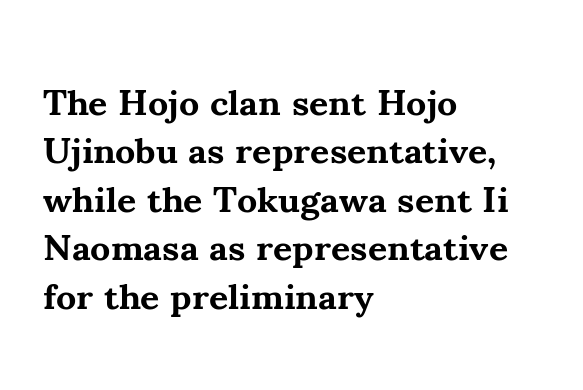
The font is running at its bold setting. Beneath every word, the page is bare. The glyphs in this specimen are seriffed. The typesetter chose a ragged-right arrangement here. Spacing verdict: proportional, widths tailored to each character. Tracking value appears to be zero — textbook default spacing.
